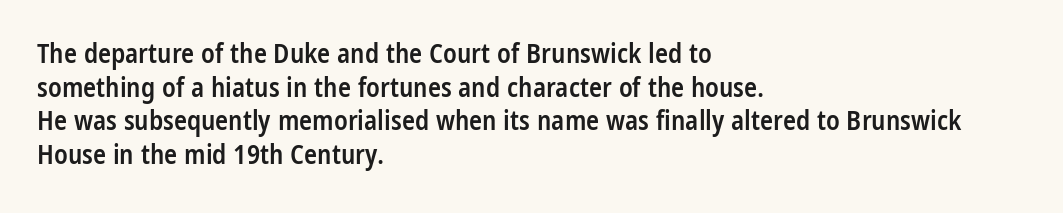
Q: Is the text bold? A: Semi-bold.
Q: Is the text italic (slanted)? A: No, it is upright.
Q: Is the text underlined? A: No.
Q: How is the paragraph aligned? A: Left-aligned.
Q: Is the spacing between letters normal or unusually wide? A: Normal.
Q: Is the spacing between lines tight, normal or loose? A: Normal.
